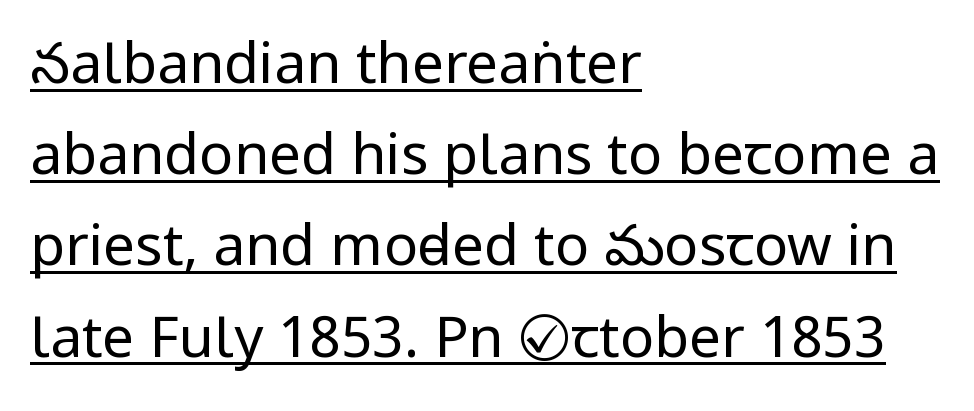
Note the varied advance widths — an 'i' is clearly narrower than an 'm'. If you drew a ruler down the left edge, every line would touch it. Regarding serifs, this sample does without them. Reading down the column, the eye jumps a familiar distance to each next line. Stems and bowls with no extra thickness — not bold. The rendering keeps characters at their native spacing.
